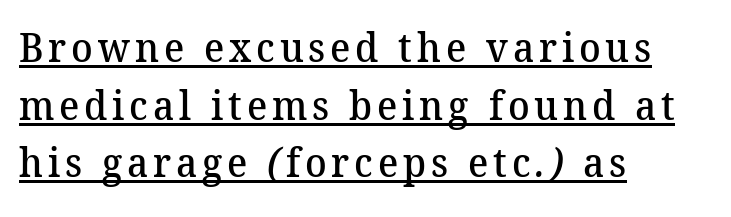
This rendering features underlined lettering. The characters look somewhat weighty, a semibold short of true bold. The paragraph shown leans on its left margin. The face used here is proportionally spaced, like ordinary book or web type.
